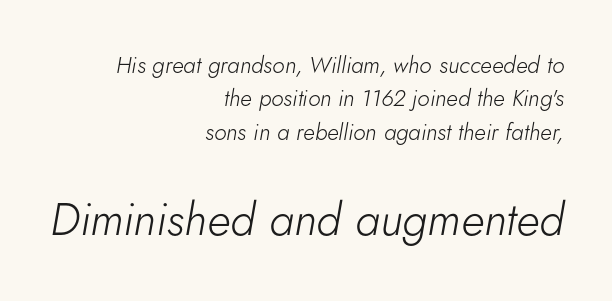
The image shows 46 px light type, italic (leaning right); set right-aligned, normal line spacing (1.45x), normal letter spacing, not underlined; the second (bottom) block is 2.0x larger; low stroke contrast and a small x-height.
